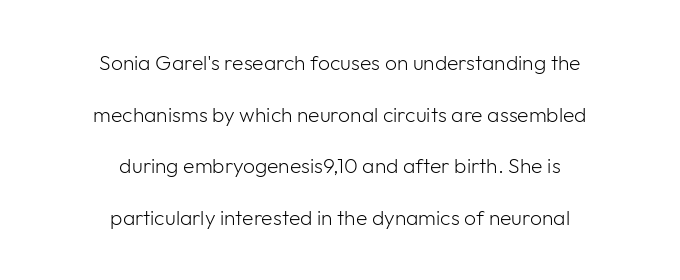
The image shows 21 px text type, upright; set centered, loose line spacing (2.46x), normal letter spacing, not underlined.
